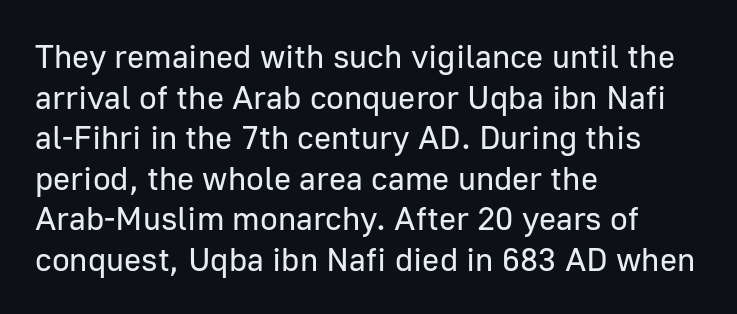
Q: Is the text bold? A: No.
Q: Is the text italic (slanted)? A: No, it is upright.
Q: Is the typeface a serif or a sans-serif typeface? A: Sans-serif.
Q: Is the text underlined? A: No.
Q: How is the paragraph aligned? A: Left-aligned.
Q: Is the spacing between letters normal or unusually wide? A: Normal.
Q: Width (condensed, normal, or wide)? A: Normal.
Q: Stroke contrast? A: Low.
Q: x-height? A: Medium.
Q: Monospaced? A: No.
